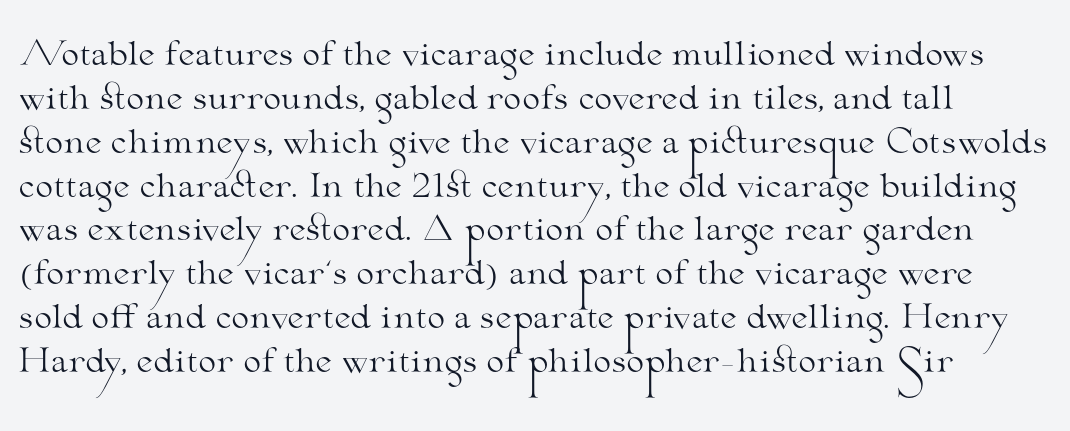
Q: Is the text bold? A: No.
Q: Is the text italic (slanted)? A: No, it is upright.
Q: Is the typeface a serif or a sans-serif typeface? A: Serif.
Q: Is the text underlined? A: No.
Q: Is the spacing between letters normal or unusually wide? A: Normal.
Q: Is the spacing between lines tight, normal or loose? A: Normal.
Q: Width (condensed, normal, or wide)? A: Wide.
Q: Stroke contrast? A: Medium.
Q: x-height? A: Small.
Q: Monospaced? A: No.
